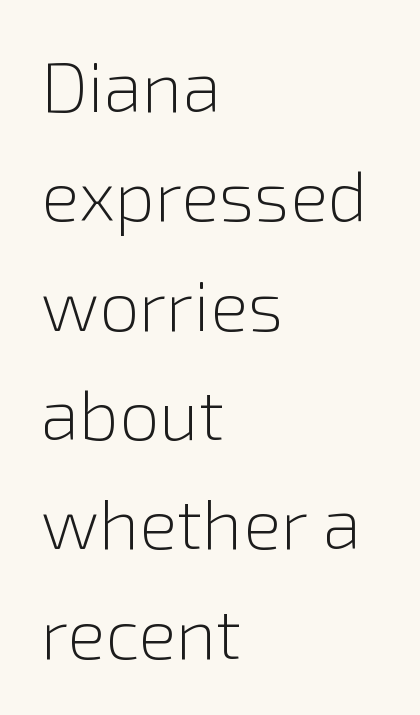
{"serif": "no", "italic": "no", "bold": "no", "weight": "light", "width": "normal", "x_height": "medium", "monospaced": "no", "underline": "no", "align": "left", "line_spacing": "normal", "line_spacing_ratio": 1.54, "letter_spacing": "normal", "letter_spacing_em": 0.0, "glyph_px": 71}
